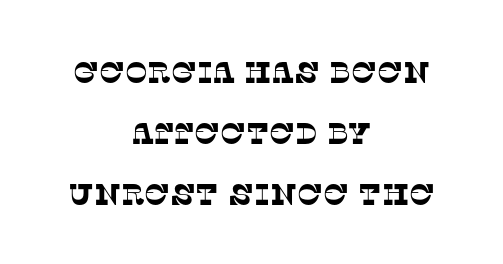
{"serif": "yes", "width": "normal", "stroke_contrast": "low", "x_height": "large", "monospaced": "no", "underline": "no", "align": "center", "line_spacing": "loose", "line_spacing_ratio": 2.03, "letter_spacing": "normal", "letter_spacing_em": 0.0, "glyph_px": 30}
